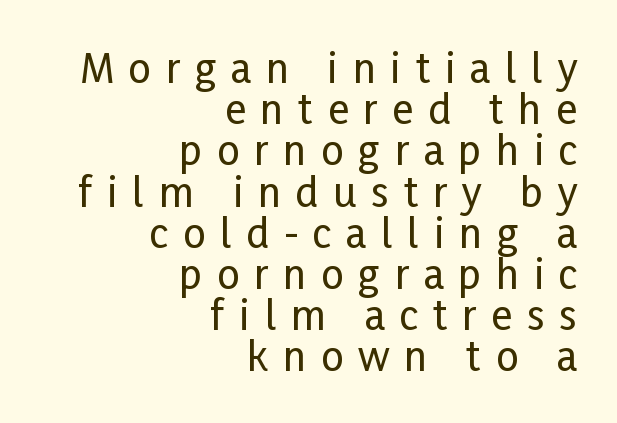
Q: Is the text italic (slanted)? A: No, it is upright.
Q: Is the typeface a serif or a sans-serif typeface? A: Sans-serif.
Q: Is the text underlined? A: No.
Q: How is the paragraph aligned? A: Right-aligned.
Q: Is the spacing between letters normal or unusually wide? A: Unusually wide.
Q: Is the spacing between lines tight, normal or loose? A: Tight.
Q: Width (condensed, normal, or wide)? A: Condensed.
Q: Stroke contrast? A: Low.
Q: x-height? A: Medium.
Q: Monospaced? A: No.
